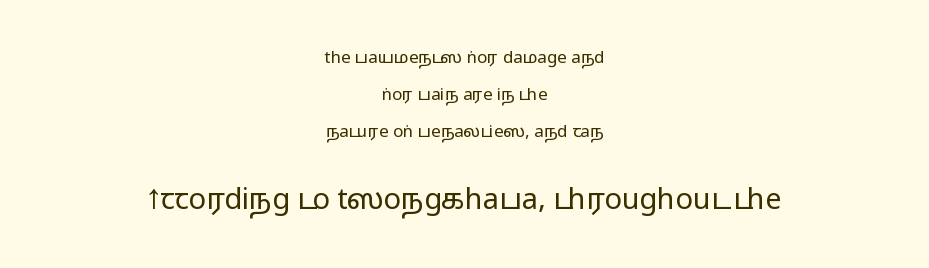
Q: Is the text italic (slanted)? A: No, it is upright.
Q: Is the typeface a serif or a sans-serif typeface? A: Sans-serif.
Q: Is the text underlined? A: No.
Q: How is the paragraph aligned? A: Centered.
Q: Is the spacing between letters normal or unusually wide? A: Normal.
Q: Is the spacing between lines tight, normal or loose? A: Loose.
Q: Which block of text is set in a larger size, the first (top) or the second (bottom)? A: The second (bottom) one.
Q: Width (condensed, normal, or wide)? A: Wide.
Q: Stroke contrast? A: Medium.
Q: Monospaced? A: No.
